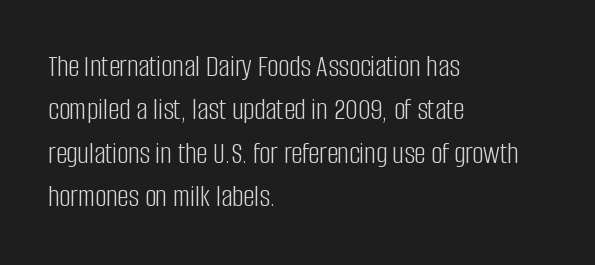
Q: Is the text bold? A: No.
Q: Is the text italic (slanted)? A: No, it is upright.
Q: Is the typeface a serif or a sans-serif typeface? A: Sans-serif.
Q: Is the text underlined? A: No.
Q: How is the paragraph aligned? A: Left-aligned.
Q: Is the spacing between letters normal or unusually wide? A: Normal.
Q: Is the spacing between lines tight, normal or loose? A: Normal.
Q: Width (condensed, normal, or wide)? A: Condensed.
Q: Stroke contrast? A: Low.
Q: x-height? A: Large.
Q: Monospaced? A: No.
